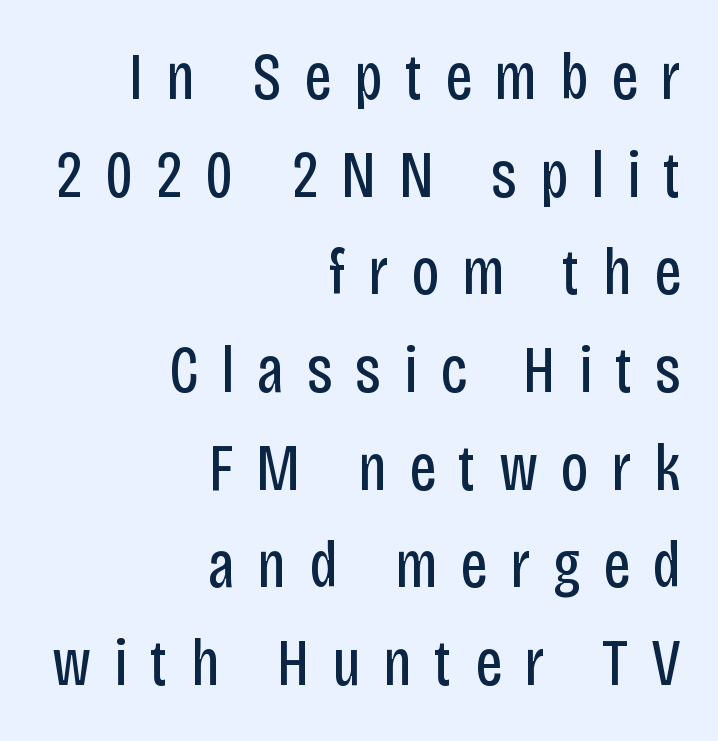
The image shows 66 px regular-weight, condensed sans-serif type, upright; set right-aligned, normal line spacing (1.48x), unusually wide letter spacing (+0.34 em), not underlined; low stroke contrast and a large x-height.
